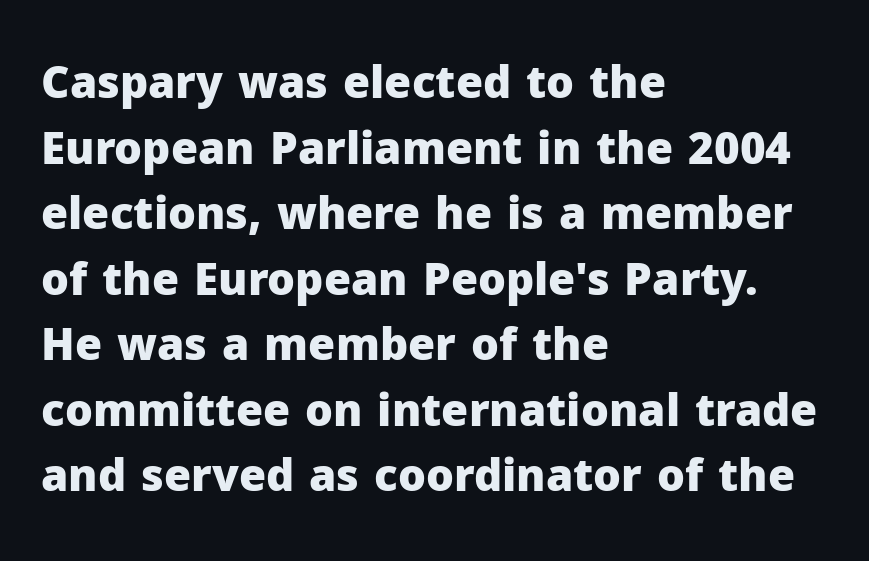
The image shows 44 px heavy sans-serif type, upright; set left-aligned, normal line spacing (1.49x), normal letter spacing, not underlined; low stroke contrast and a medium x-height.
